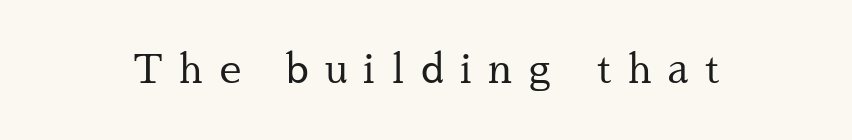
{"serif": "yes", "italic": "no", "bold": "no", "weight": "regular", "width": "normal", "stroke_contrast": "medium", "x_height": "medium", "monospaced": "no", "underline": "no", "letter_spacing": "wide", "letter_spacing_em": 0.43, "glyph_px": 39}
